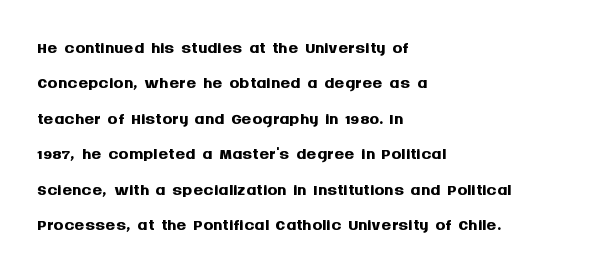
The strokes are fattened all the way to bold. Does the copy run flush right? No — it runs flush left. The face used here is rendered with its standard letterfit. Does the leading feel generous? No, just average. The typography opts for an upright posture over an oblique one.
